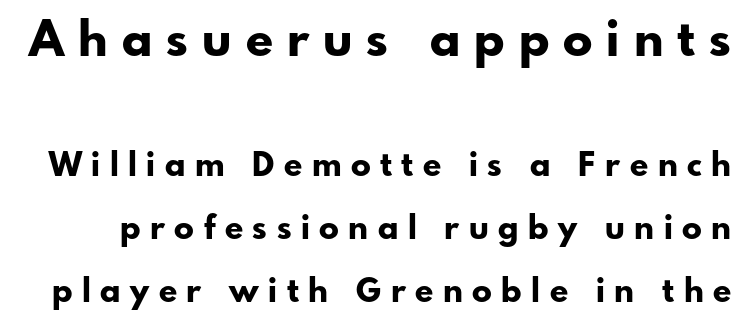
Q: Is the text bold? A: Yes.
Q: Is the text italic (slanted)? A: No, it is upright.
Q: Is the typeface a serif or a sans-serif typeface? A: Sans-serif.
Q: Is the text underlined? A: No.
Q: Is the spacing between letters normal or unusually wide? A: Unusually wide.
Q: Is the spacing between lines tight, normal or loose? A: Loose.
Q: Which block of text is set in a larger size, the first (top) or the second (bottom)? A: The first (top) one.
Q: Width (condensed, normal, or wide)? A: Normal.
Q: Stroke contrast? A: Low.
Q: x-height? A: Small.
Q: Monospaced? A: No.
